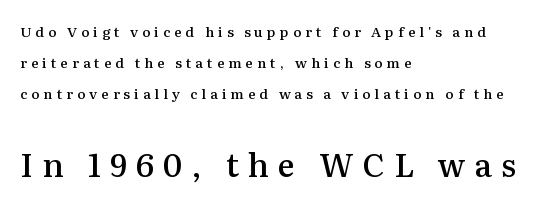
The image shows 32 px semibold serif type, upright; set left-aligned, loose line spacing (2.23x), unusually wide letter spacing (+0.28 em), not underlined; the second (bottom) block is 2.29x larger; medium stroke contrast and a medium x-height.
